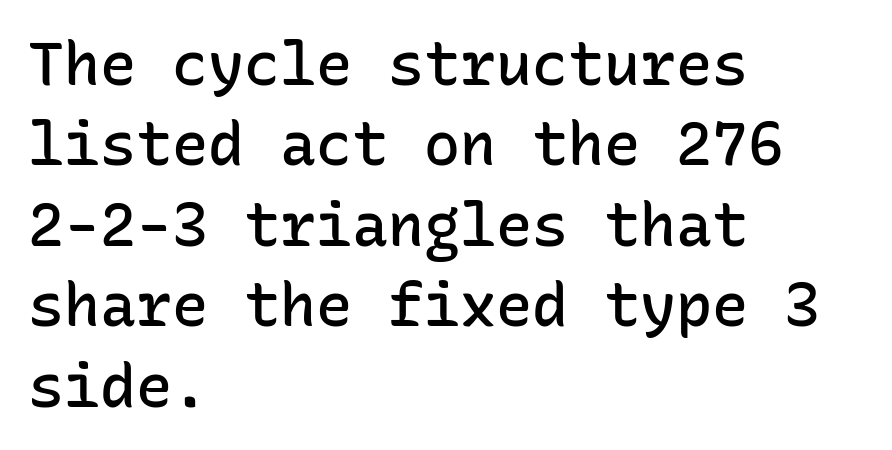
The image shows 60 px semibold sans-serif type, upright, monospaced; set left-aligned, normal line spacing (1.34x), normal letter spacing, not underlined; low stroke contrast and a medium x-height.
